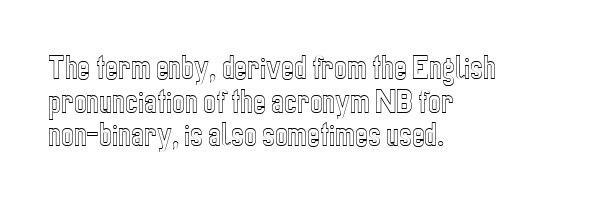
{"italic": "no", "underline": "no", "align": "left", "line_spacing": "normal", "line_spacing_ratio": 1.25, "letter_spacing": "normal", "letter_spacing_em": 0.0, "glyph_px": 27}
